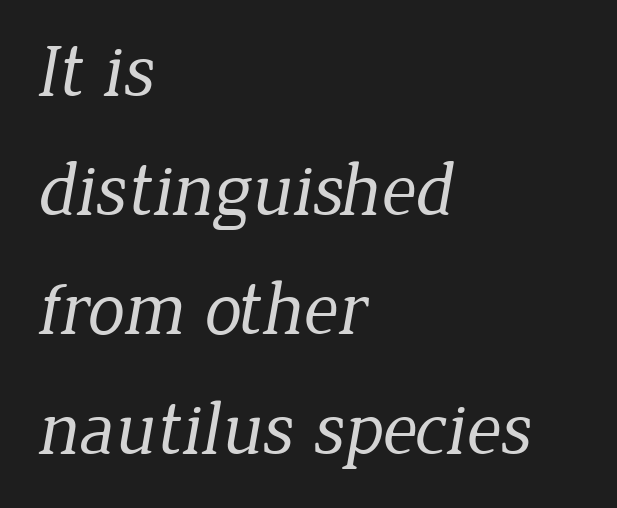
{"serif": "yes", "bold": "no", "weight": "regular", "width": "normal", "stroke_contrast": "low", "x_height": "medium", "monospaced": "no", "underline": "no", "align": "left", "line_spacing": "normal", "line_spacing_ratio": 1.59, "letter_spacing": "normal", "letter_spacing_em": 0.0, "glyph_px": 75}
